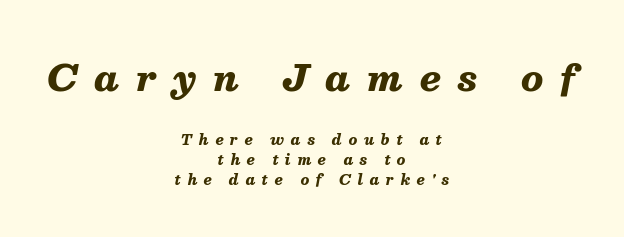
{"italic": "yes", "lean": "right", "slant_degrees": 13, "bold": "yes", "weight": "heavy", "width": "normal", "stroke_contrast": "medium", "x_height": "medium", "monospaced": "no", "underline": "no", "align": "center", "line_spacing": "normal", "line_spacing_ratio": 1.44, "letter_spacing": "wide", "letter_spacing_em": 0.47, "larger_block": "first", "size_ratio": 2.57, "glyph_px": 36}
